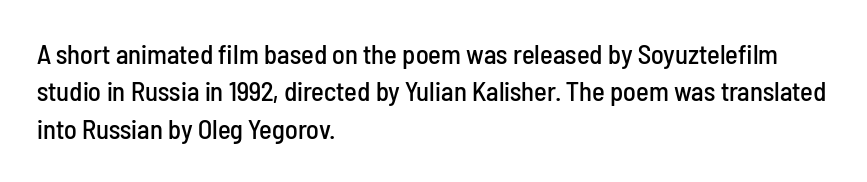
{"italic": "no", "underline": "no", "align": "left", "line_spacing": "normal", "line_spacing_ratio": 1.38, "letter_spacing": "normal", "letter_spacing_em": 0.0, "glyph_px": 27}
